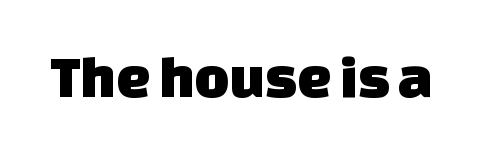
Q: Is the typeface a serif or a sans-serif typeface? A: Sans-serif.
Q: Is the text underlined? A: No.
Q: Is the spacing between letters normal or unusually wide? A: Normal.
Q: Width (condensed, normal, or wide)? A: Normal.
Q: Stroke contrast? A: Low.
Q: x-height? A: Large.
Q: Monospaced? A: No.
